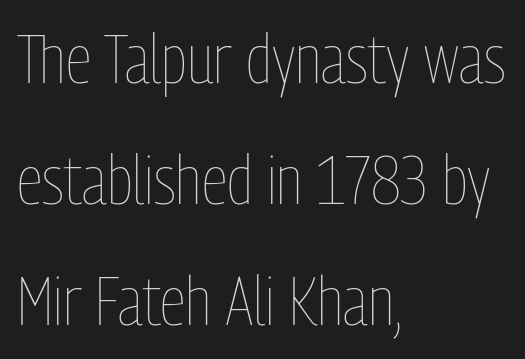
Q: Is the text bold? A: No.
Q: Is the text italic (slanted)? A: No, it is upright.
Q: Is the text underlined? A: No.
Q: How is the paragraph aligned? A: Left-aligned.
Q: Is the spacing between letters normal or unusually wide? A: Normal.
Q: Width (condensed, normal, or wide)? A: Condensed.
Q: Stroke contrast? A: Low.
Q: x-height? A: Medium.
Q: Monospaced? A: No.
